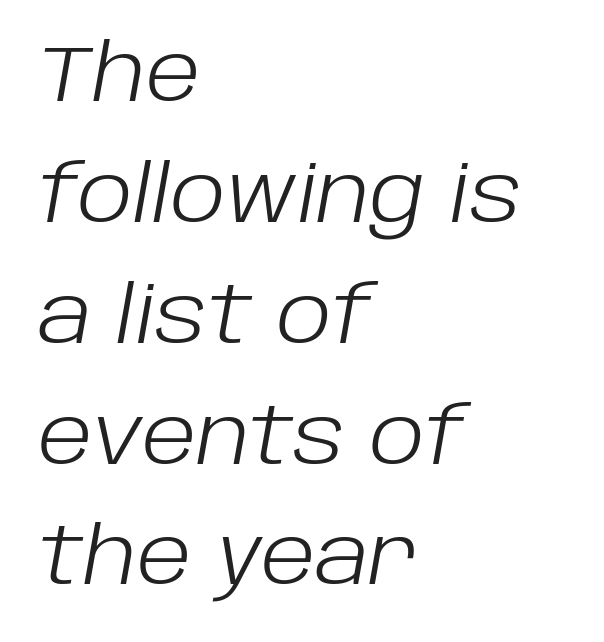
Q: Is the text bold? A: No.
Q: Is the text italic (slanted)? A: Yes, it leans right by about 10 degrees.
Q: Is the text underlined? A: No.
Q: How is the paragraph aligned? A: Left-aligned.
Q: Is the spacing between letters normal or unusually wide? A: Normal.
Q: Is the spacing between lines tight, normal or loose? A: Normal.
Q: Width (condensed, normal, or wide)? A: Normal.
Q: Stroke contrast? A: Low.
Q: x-height? A: Large.
Q: Monospaced? A: No.
